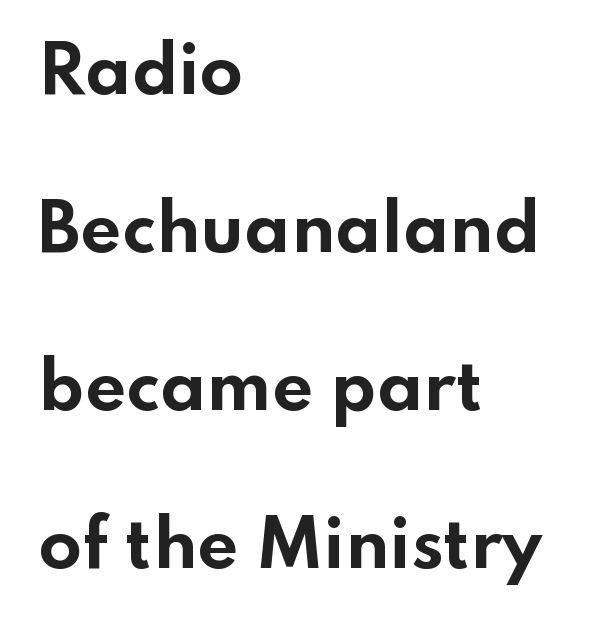
The image shows 64 px bold, wide sans-serif type, upright; set left-aligned, loose line spacing (2.47x), normal letter spacing, not underlined; low stroke contrast and a small x-height.
